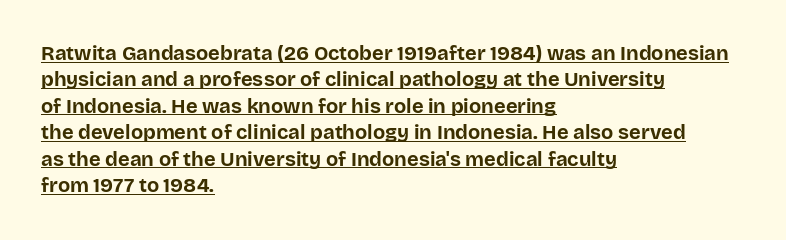
The image shows 20 px bold type, upright; set left-aligned, normal line spacing (1.32x), normal letter spacing, underlined.
